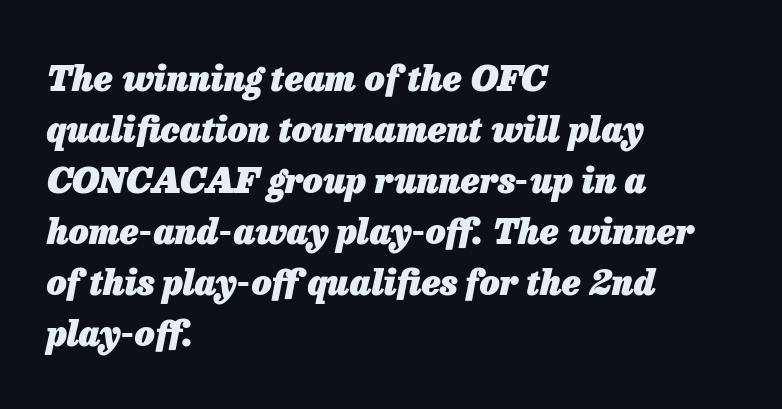
Q: Is the text bold? A: Yes.
Q: Is the text italic (slanted)? A: Yes, it leans right by about 13 degrees.
Q: Is the text underlined? A: No.
Q: How is the paragraph aligned? A: Left-aligned.
Q: Is the spacing between letters normal or unusually wide? A: Normal.
Q: Is the spacing between lines tight, normal or loose? A: Normal.
Q: Width (condensed, normal, or wide)? A: Normal.
Q: Stroke contrast? A: Low.
Q: x-height? A: Medium.
Q: Monospaced? A: No.
